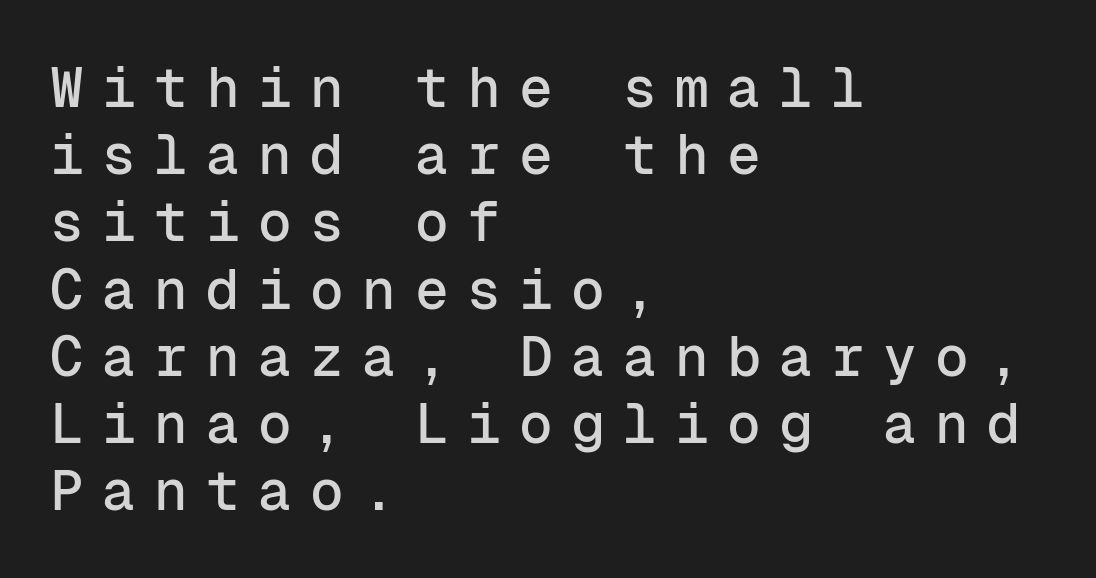
Caption: expanded tracking, letters set apart. Note the uniform advance width — an 'i' takes as much space as an 'm'. The baseline area is clear. If you drew a ruler down the left edge, every line would touch it. Do the letters lean? They stand straight.
